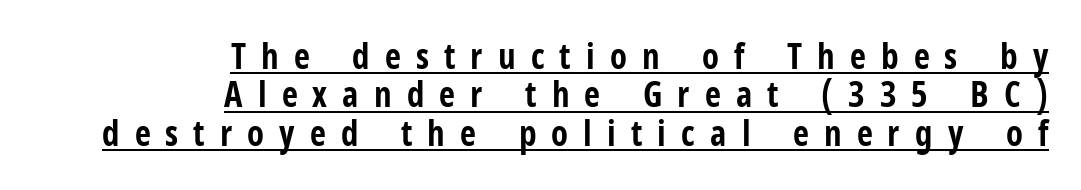
The image shows 35 px bold, condensed sans-serif type, upright; set right-aligned, tight line spacing (1.1x), unusually wide letter spacing (+0.43 em), underlined; low stroke contrast and a medium x-height.
